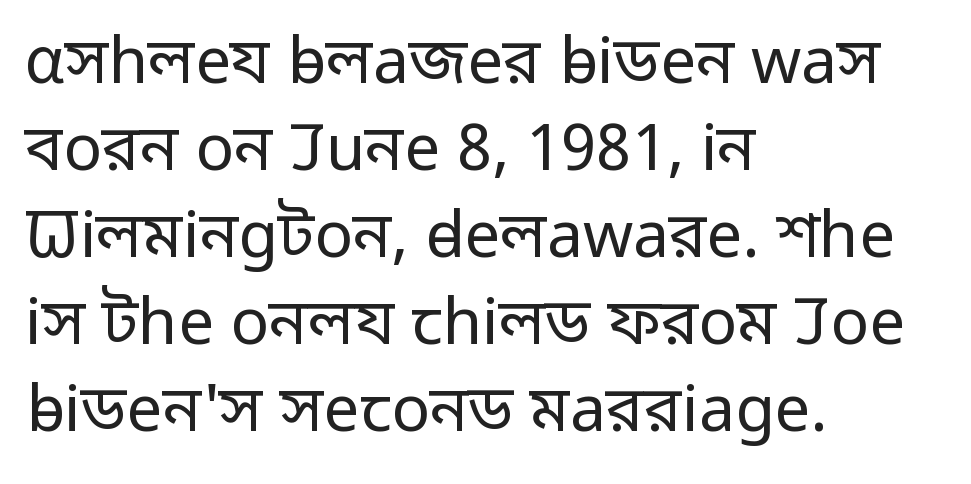
{"serif": "no", "italic": "no", "bold": "no", "weight": "regular", "width": "normal", "stroke_contrast": "low", "x_height": "medium", "monospaced": "no", "underline": "no", "align": "left", "line_spacing": "normal", "line_spacing_ratio": 1.36, "letter_spacing": "normal", "letter_spacing_em": 0.0, "glyph_px": 64}
